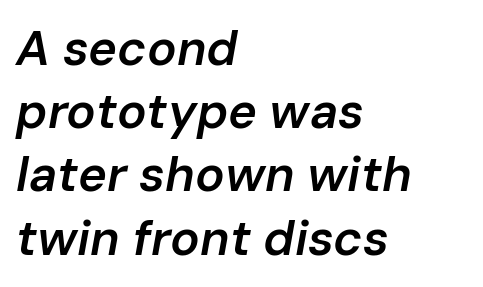
{"italic": "yes", "lean": "right", "slant_degrees": 10, "bold": "semi", "weight": "semibold", "width": "normal", "stroke_contrast": "low", "x_height": "medium", "monospaced": "no", "underline": "no", "align": "left", "line_spacing": "normal", "line_spacing_ratio": 1.29, "letter_spacing": "normal", "letter_spacing_em": 0.0, "glyph_px": 49}
